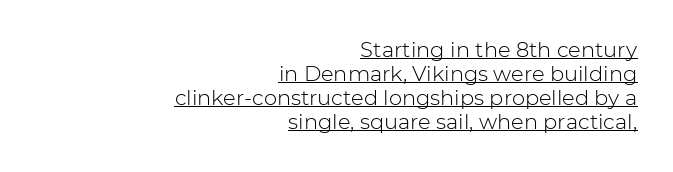
This is the regular roman posture of the typeface. In terms of leading, this rendering errs on the cramped side. Is the stroke heavy? The answer is a plain regular-or-lighter. A flush-right, rag-left setting is used for this passage. Compared with typical body copy, the letter spacing here is the same.
